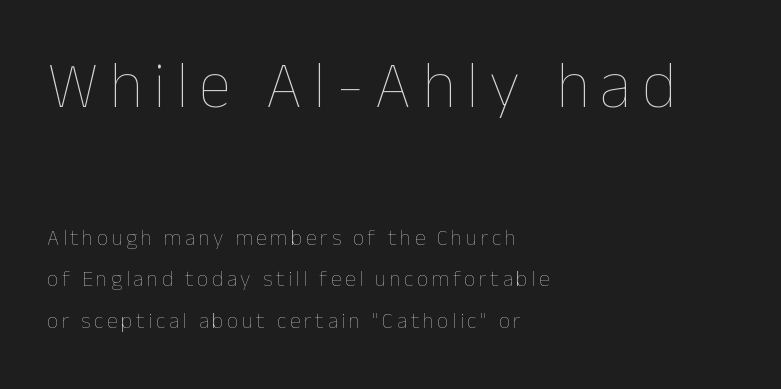
{"italic": "no", "bold": "no", "weight": "thin", "width": "normal", "stroke_contrast": "low", "x_height": "medium", "monospaced": "no", "underline": "no", "align": "left", "line_spacing_ratio": 1.89, "larger_block": "first", "size_ratio": 3.0, "glyph_px": 66}
